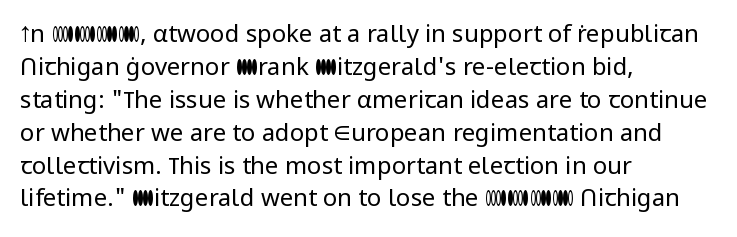
These lines stack with their left ends in a neat column. Letters rest on an invisible, unmarked baseline. The lines sit at an ordinary, default distance from one another. The type sits square on the baseline with zero lean. No letter is thick-stroked: the sample isn't bold. Default kerning and tracking; the words read as compact shapes.
